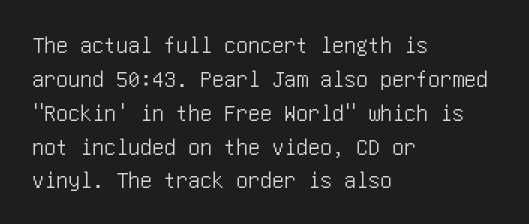
The image shows 24 px text type, upright; set left-aligned, normal line spacing (1.41x), normal letter spacing, not underlined.
